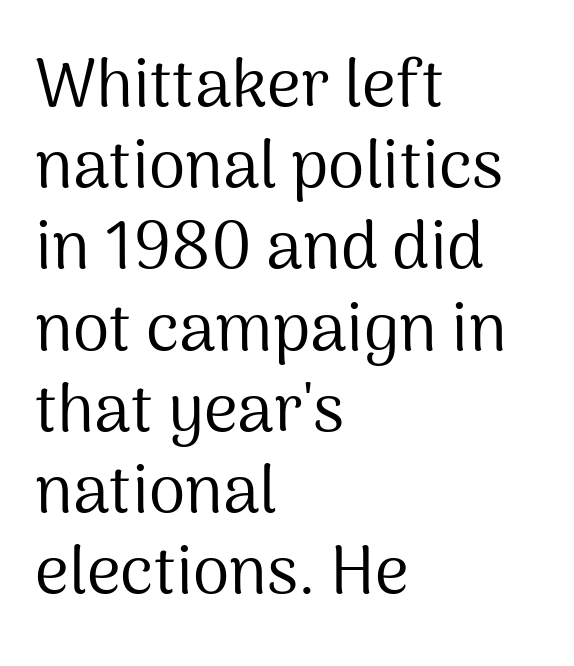
{"serif": "no", "italic": "no", "bold": "no", "weight": "regular", "width": "normal", "stroke_contrast": "medium", "x_height": "medium", "monospaced": "no", "underline": "no", "align": "left", "line_spacing_ratio": 1.23, "letter_spacing": "normal", "letter_spacing_em": 0.0, "glyph_px": 66}
